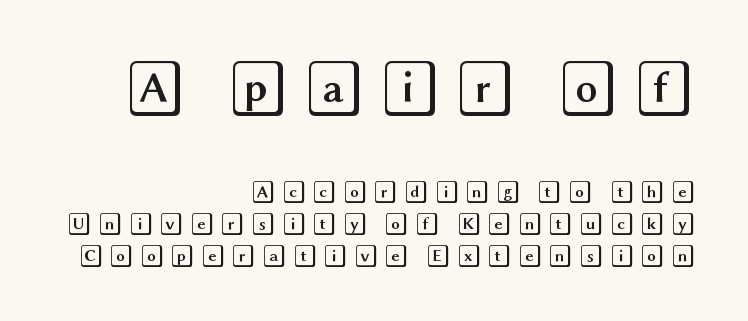
{"italic": "no", "width": "wide", "x_height": "large", "underline": "no", "align": "right", "line_spacing": "normal", "line_spacing_ratio": 1.38, "letter_spacing": "wide", "letter_spacing_em": 0.23, "larger_block": "first", "size_ratio": 2.48, "glyph_px": 57}
